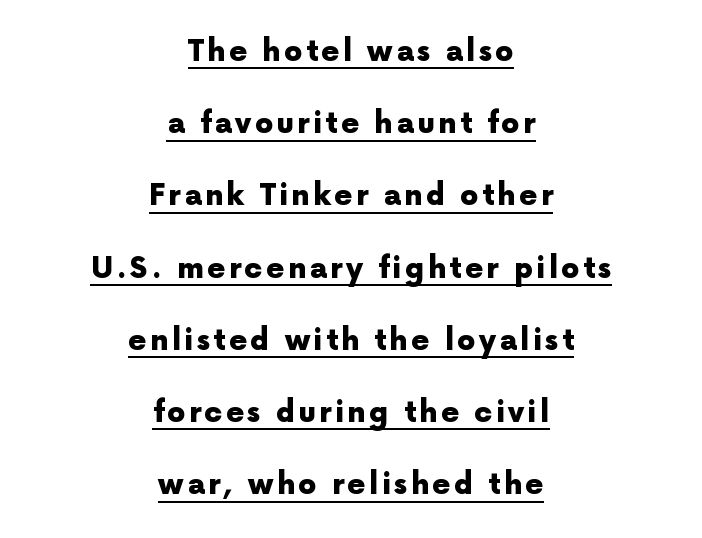
Loosely led — the rows are spread out. Does a line run under the words? Yes, clearly. The face used here is proportionally spaced, like ordinary book or web type. Horizontal alignment here is central, giving a formal, balanced look.
